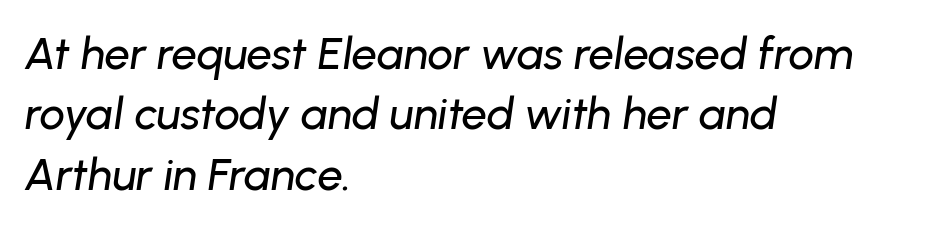
Q: Is the text italic (slanted)? A: Yes, it leans right by about 8 degrees.
Q: Is the text underlined? A: No.
Q: How is the paragraph aligned? A: Left-aligned.
Q: Is the spacing between letters normal or unusually wide? A: Normal.
Q: Is the spacing between lines tight, normal or loose? A: Normal.
Q: Width (condensed, normal, or wide)? A: Normal.
Q: Stroke contrast? A: Low.
Q: x-height? A: Medium.
Q: Monospaced? A: No.
